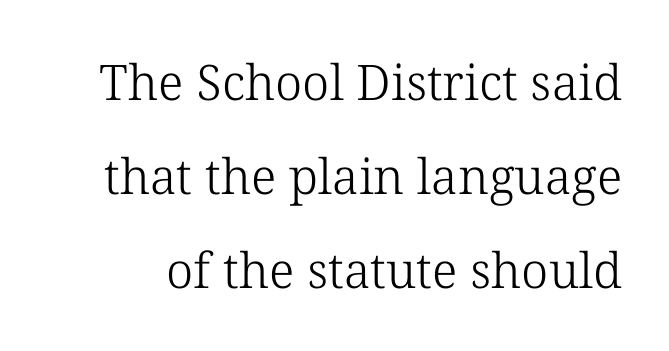
The image shows 49 px light serif type, upright; set loose line spacing (1.92x), normal letter spacing, not underlined; low stroke contrast and a medium x-height.
